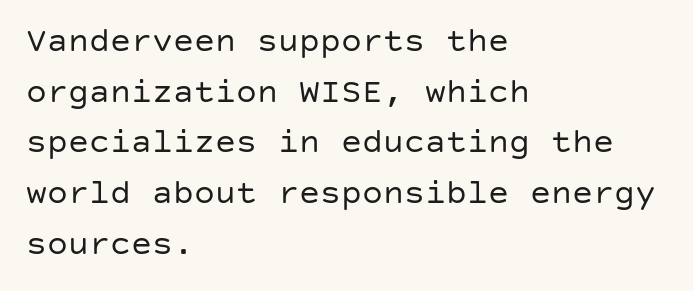
{"serif": "no", "italic": "no", "bold": "no", "weight": "regular", "width": "normal", "stroke_contrast": "low", "x_height": "large", "underline": "no", "align": "left", "line_spacing": "normal", "line_spacing_ratio": 1.45, "letter_spacing": "normal", "letter_spacing_em": 0.0, "glyph_px": 35}
